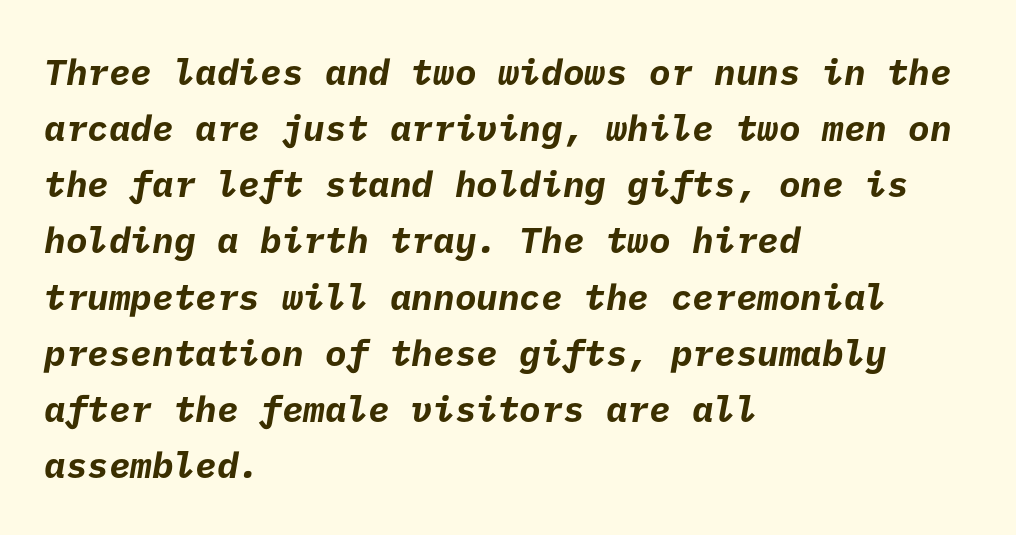
Caption: standard tracking, unaltered. The letters are bold, with thick, heavy strokes. The typeface chosen for these lines omits serifs. Underlining? Definitely not there. The designer left line spacing at the default. Teacher's note: observe the even left margin — that is flush-left alignment.
